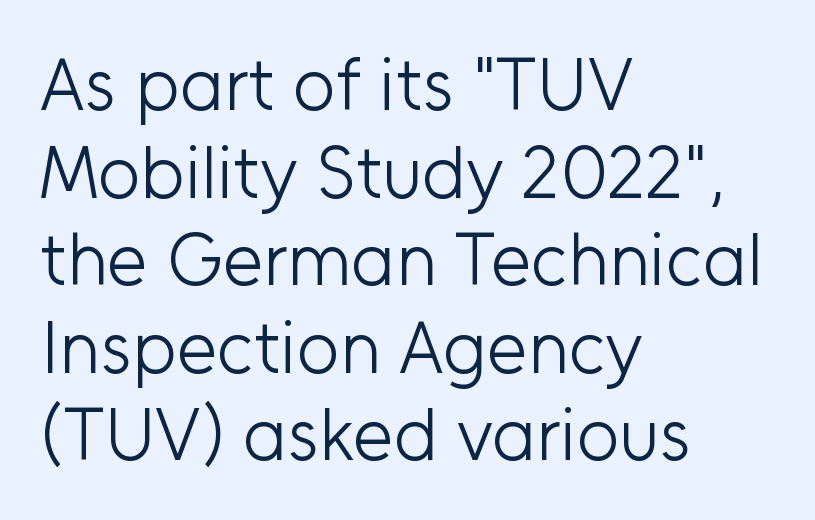
The image shows 73 px light sans-serif type, upright; set left-aligned, line spacing 1.2x, normal letter spacing, not underlined; low stroke contrast and a medium x-height.
